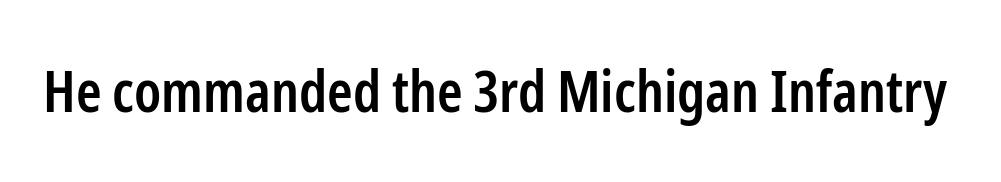
{"serif": "no", "italic": "no", "bold": "semi", "weight": "semibold", "width": "condensed", "stroke_contrast": "low", "x_height": "medium", "monospaced": "no", "underline": "no", "letter_spacing": "normal", "letter_spacing_em": 0.0, "glyph_px": 58}
